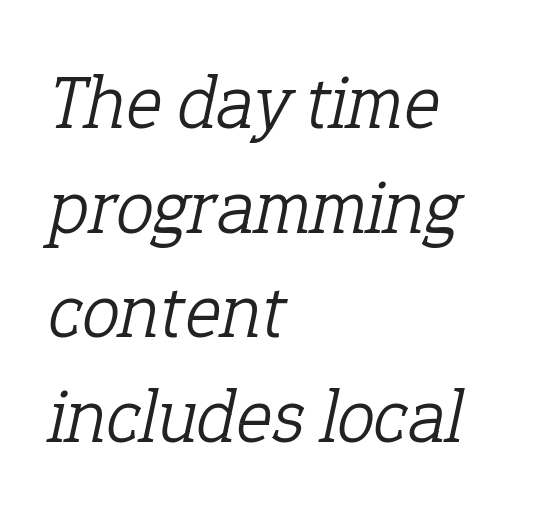
Q: Is the text bold? A: No.
Q: Is the text italic (slanted)? A: Yes, it leans right by about 12 degrees.
Q: Is the typeface a serif or a sans-serif typeface? A: Serif.
Q: Is the text underlined? A: No.
Q: How is the paragraph aligned? A: Left-aligned.
Q: Is the spacing between letters normal or unusually wide? A: Normal.
Q: Is the spacing between lines tight, normal or loose? A: Normal.
Q: Width (condensed, normal, or wide)? A: Normal.
Q: Stroke contrast? A: Low.
Q: x-height? A: Medium.
Q: Monospaced? A: No.
